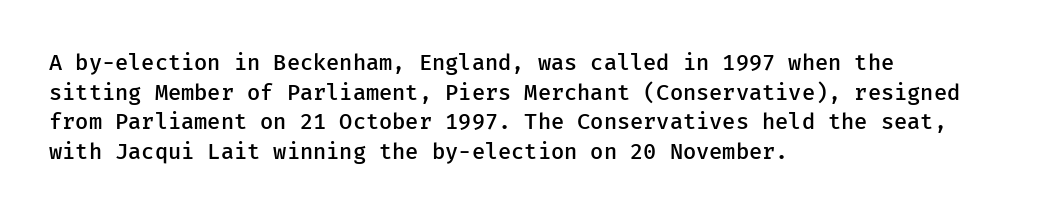
No word sits above an underline. Look at the stroke-to-counter ratio: somewhat heavy, a semibold. When letters stand straight like this, we call the style roman or upright. Observe the ordinary spacing: letters are neighbours, not strangers. The space between consecutive lines is moderate.
